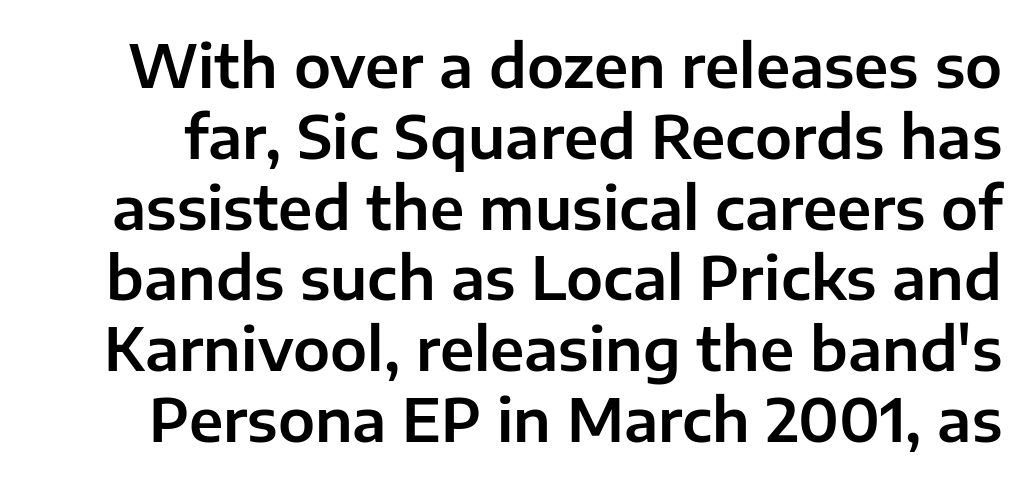
Tracking value appears to be zero — textbook default spacing. The type family on display is of the sans-serif kind. Spacing verdict: proportional, widths tailored to each character. The specimen omits any rule beneath the text block's lines. Upright lettering throughout.
